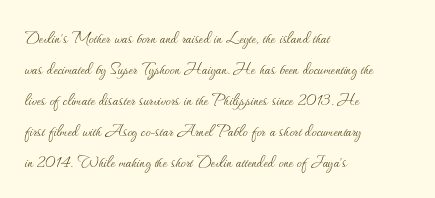
The face looks like a standard text weight, possibly lighter. The type is set solid horizontally, with unmodified tracking. Leading: standard. Casual observation: everything's shoved over to the left.
